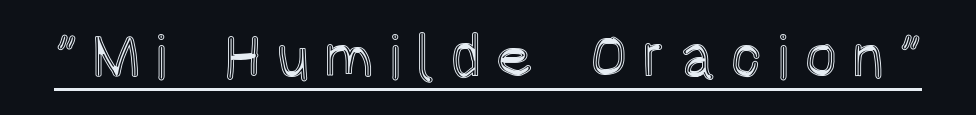
The image shows 62 px condensed type, upright; set unusually wide letter spacing (+0.23 em), underlined; a large x-height.
